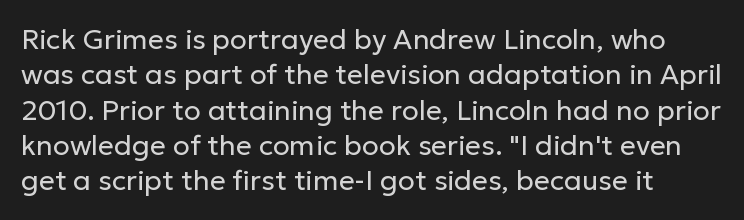
Q: Is the text bold? A: No.
Q: Is the text italic (slanted)? A: No, it is upright.
Q: Is the typeface a serif or a sans-serif typeface? A: Sans-serif.
Q: Is the text underlined? A: No.
Q: Is the spacing between letters normal or unusually wide? A: Normal.
Q: Is the spacing between lines tight, normal or loose? A: Normal.
Q: Width (condensed, normal, or wide)? A: Normal.
Q: Stroke contrast? A: Low.
Q: x-height? A: Medium.
Q: Monospaced? A: No.
